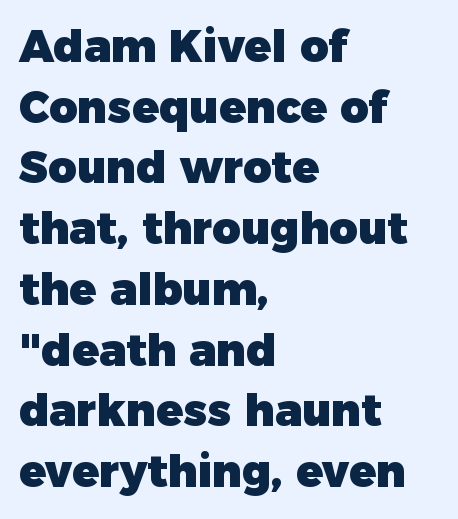
Q: Is the text bold? A: Yes.
Q: Is the text italic (slanted)? A: No, it is upright.
Q: Is the typeface a serif or a sans-serif typeface? A: Sans-serif.
Q: Is the text underlined? A: No.
Q: How is the paragraph aligned? A: Left-aligned.
Q: Is the spacing between letters normal or unusually wide? A: Normal.
Q: Is the spacing between lines tight, normal or loose? A: Normal.
Q: Width (condensed, normal, or wide)? A: Normal.
Q: Stroke contrast? A: Low.
Q: x-height? A: Medium.
Q: Monospaced? A: No.
